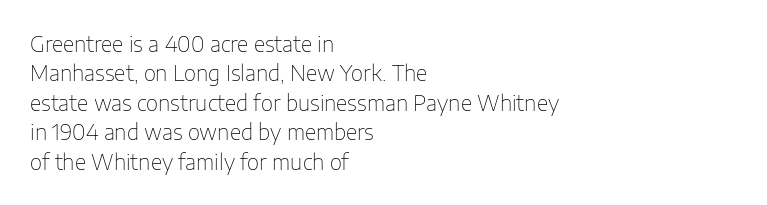
A clean baseline with only descenders dipping below it. If you drew a line through each stem, it would be perfectly vertical. Honestly, the row spacing looks completely unremarkable. Is this a heavy cut? Hardly; it is regular or lighter.
